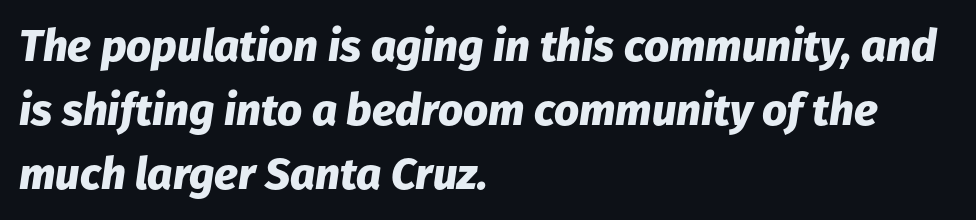
The image shows 44 px heavy type, italic (leaning right); set left-aligned, normal line spacing (1.45x), normal letter spacing, not underlined; low stroke contrast and a medium x-height.
